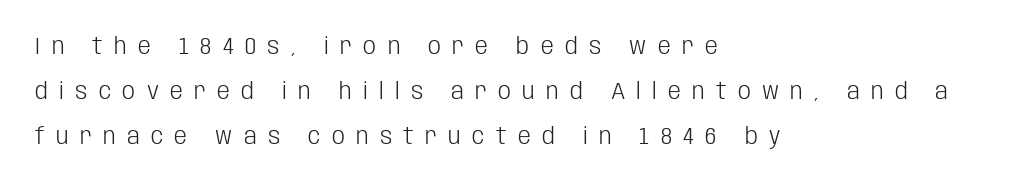
The image shows 23 px text type, upright; set left-aligned, loose line spacing (1.95x), unusually wide letter spacing (+0.49 em), not underlined.
